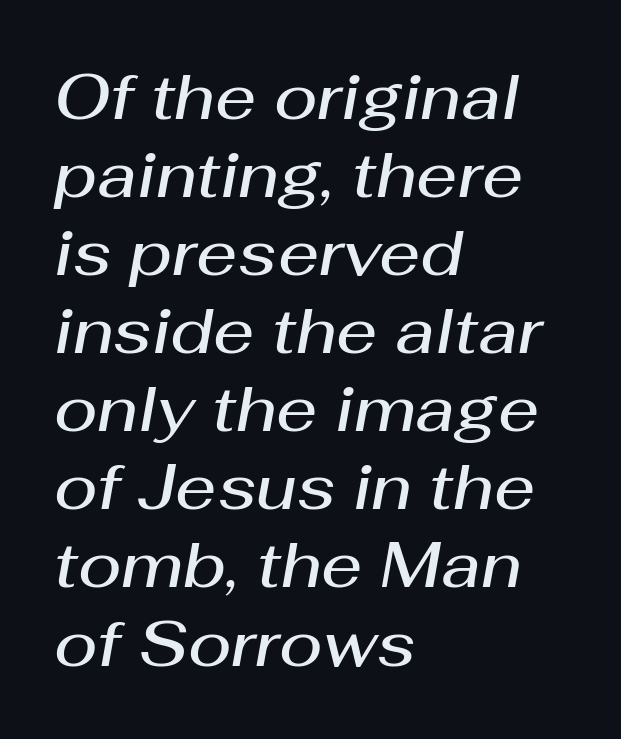
{"italic": "yes", "lean": "right", "slant_degrees": 10, "bold": "semi", "weight": "semibold", "width": "normal", "stroke_contrast": "medium", "x_height": "medium", "monospaced": "no", "underline": "no", "align": "left", "line_spacing_ratio": 1.22, "letter_spacing": "normal", "letter_spacing_em": 0.0, "glyph_px": 64}
